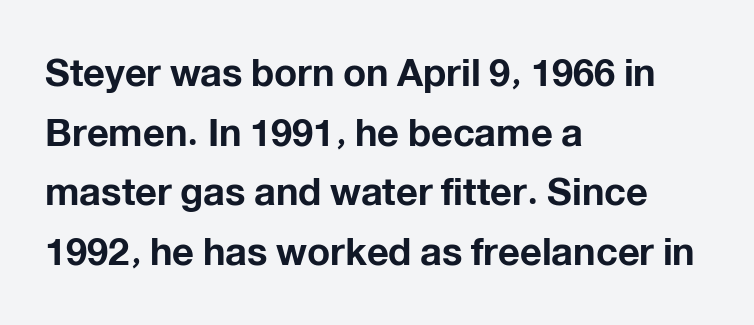
Q: Is the text bold? A: Yes.
Q: Is the text italic (slanted)? A: No, it is upright.
Q: Is the typeface a serif or a sans-serif typeface? A: Sans-serif.
Q: Is the text underlined? A: No.
Q: How is the paragraph aligned? A: Left-aligned.
Q: Is the spacing between letters normal or unusually wide? A: Normal.
Q: Is the spacing between lines tight, normal or loose? A: Normal.
Q: Width (condensed, normal, or wide)? A: Normal.
Q: Stroke contrast? A: Low.
Q: x-height? A: Medium.
Q: Monospaced? A: No.
